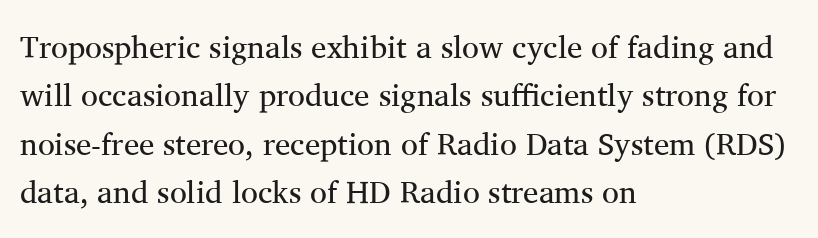
Note the varied advance widths — an 'i' is clearly narrower than an 'm'. The setting favours the left margin, as ordinary paragraphs usually do. The font sits on the lighter half of the weight spectrum, regular included. Ascenders rise straight up at ninety degrees. Examine the stroke ends and you'll spot serifs.
